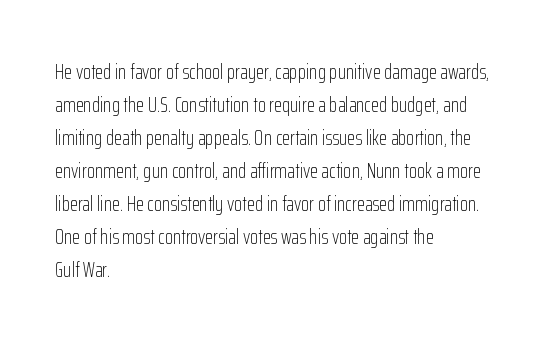
Q: Is the text bold? A: No.
Q: Is the text italic (slanted)? A: No, it is upright.
Q: Is the text underlined? A: No.
Q: How is the paragraph aligned? A: Left-aligned.
Q: Is the spacing between letters normal or unusually wide? A: Normal.
Q: Is the spacing between lines tight, normal or loose? A: Normal.
